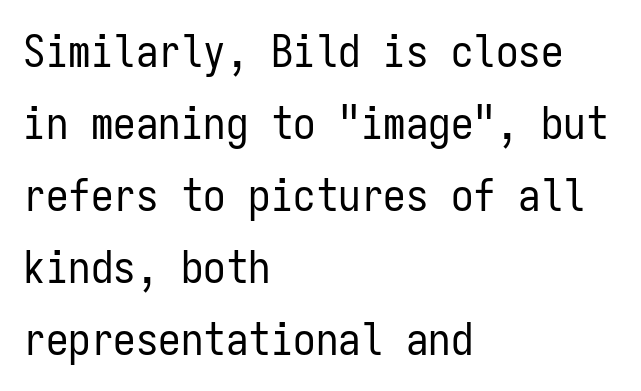
Q: Is the text bold? A: No.
Q: Is the text italic (slanted)? A: No, it is upright.
Q: Is the typeface a serif or a sans-serif typeface? A: Sans-serif.
Q: Is the text underlined? A: No.
Q: How is the paragraph aligned? A: Left-aligned.
Q: Is the spacing between letters normal or unusually wide? A: Normal.
Q: Is the spacing between lines tight, normal or loose? A: Normal.
Q: Width (condensed, normal, or wide)? A: Condensed.
Q: Stroke contrast? A: Low.
Q: x-height? A: Medium.
Q: Monospaced? A: Yes.
